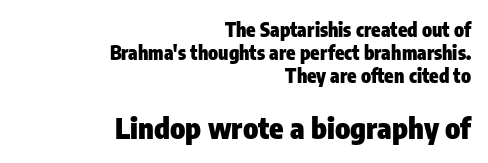
Just letters on the line, the space beneath them empty. Note the varied advance widths — an 'i' is clearly narrower than an 'm'. Italic: no, the glyphs are upright roman. The tracking reads as untouched default to a designer's eye. Type style note: lacks serifs.
